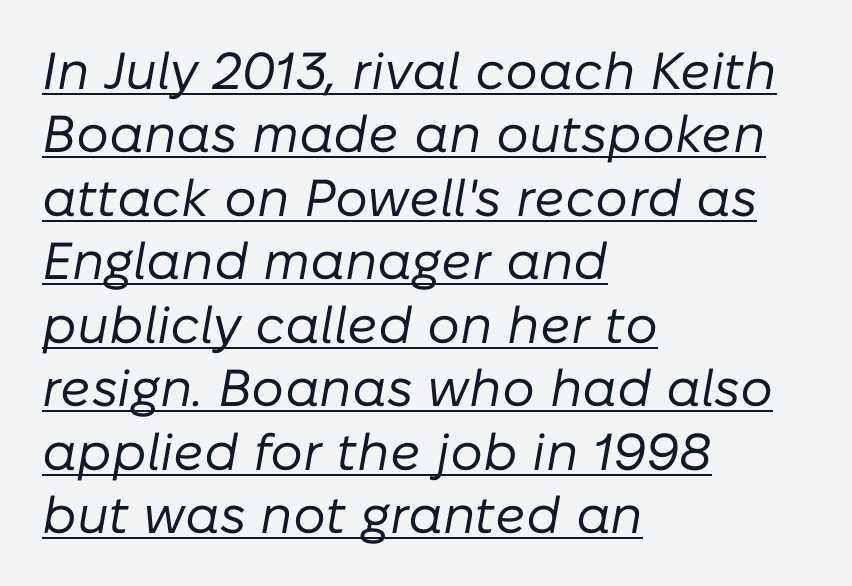
{"italic": "yes", "lean": "right", "slant_degrees": 10, "bold": "no", "weight": "regular", "width": "normal", "stroke_contrast": "low", "x_height": "medium", "monospaced": "no", "underline": "yes", "align": "left", "line_spacing_ratio": 1.22, "letter_spacing": "normal", "letter_spacing_em": 0.0, "glyph_px": 52}
